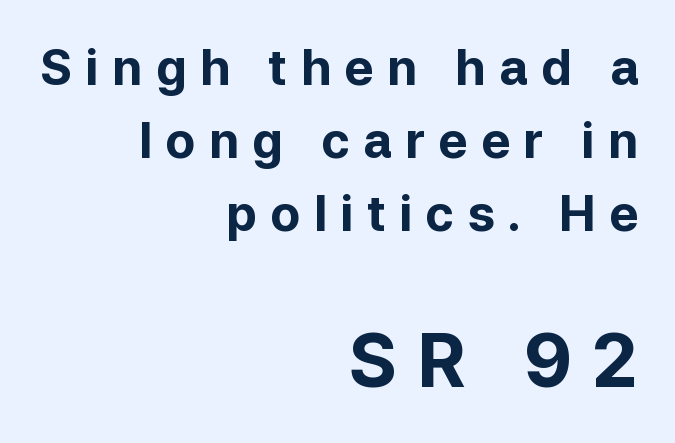
The image shows 74 px bold sans-serif type, upright; set right-aligned, normal line spacing (1.49x), unusually wide letter spacing (+0.27 em), not underlined; the second (bottom) block is 1.51x larger; low stroke contrast and a medium x-height.
